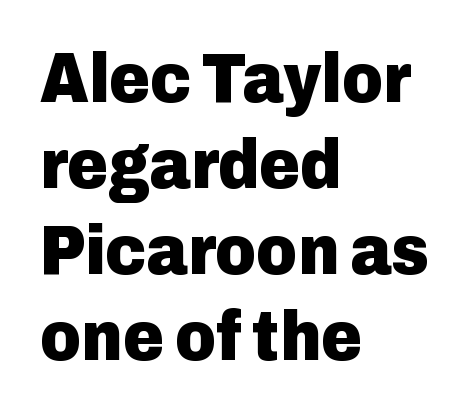
Q: Is the text bold? A: Yes.
Q: Is the text italic (slanted)? A: No, it is upright.
Q: Is the typeface a serif or a sans-serif typeface? A: Sans-serif.
Q: Is the text underlined? A: No.
Q: How is the paragraph aligned? A: Left-aligned.
Q: Is the spacing between letters normal or unusually wide? A: Normal.
Q: Width (condensed, normal, or wide)? A: Normal.
Q: Stroke contrast? A: Low.
Q: x-height? A: Medium.
Q: Monospaced? A: No.
